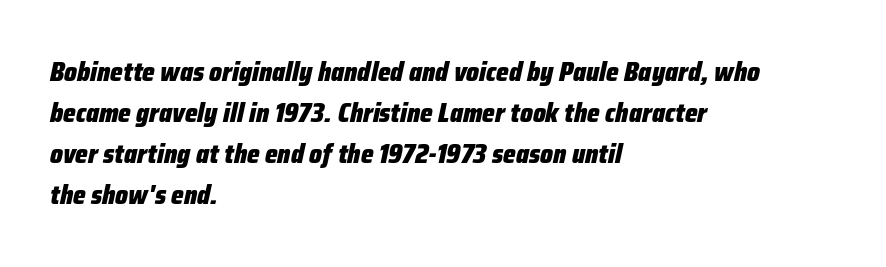
The image shows 27 px bold type, italic (leaning right); set left-aligned, normal line spacing (1.52x), normal letter spacing, not underlined.
